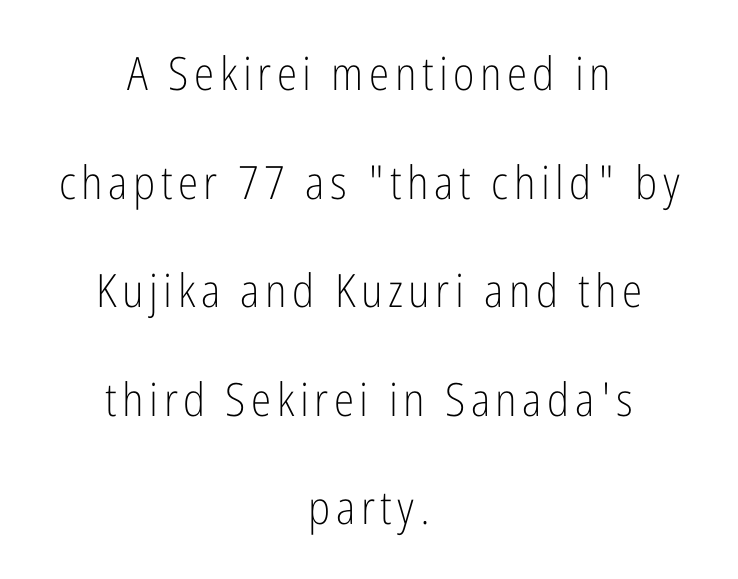
{"serif": "no", "italic": "no", "bold": "no", "weight": "light", "width": "condensed", "stroke_contrast": "low", "x_height": "medium", "monospaced": "no", "underline": "no", "align": "center", "line_spacing": "loose", "line_spacing_ratio": 2.36, "glyph_px": 46}
